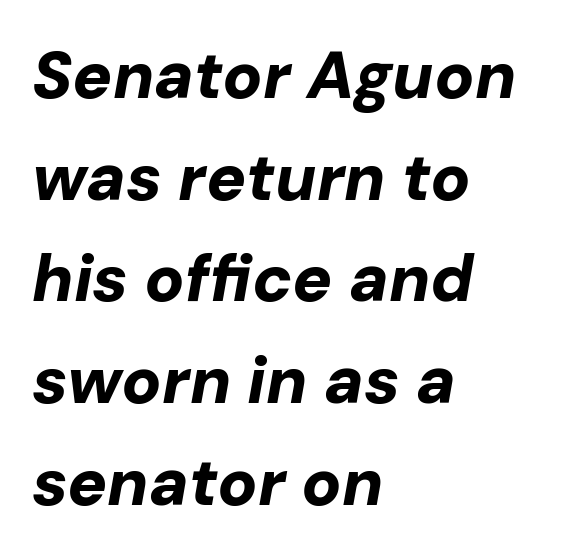
Tracking here is standard; glyphs follow each other at the usual distance. Bold? Absolutely — the strokes are thick and heavy. The space between consecutive lines is moderate. The rendering anchors every line to the left-hand side. Character widths vary here, with narrow letters taking less room than wide ones.
